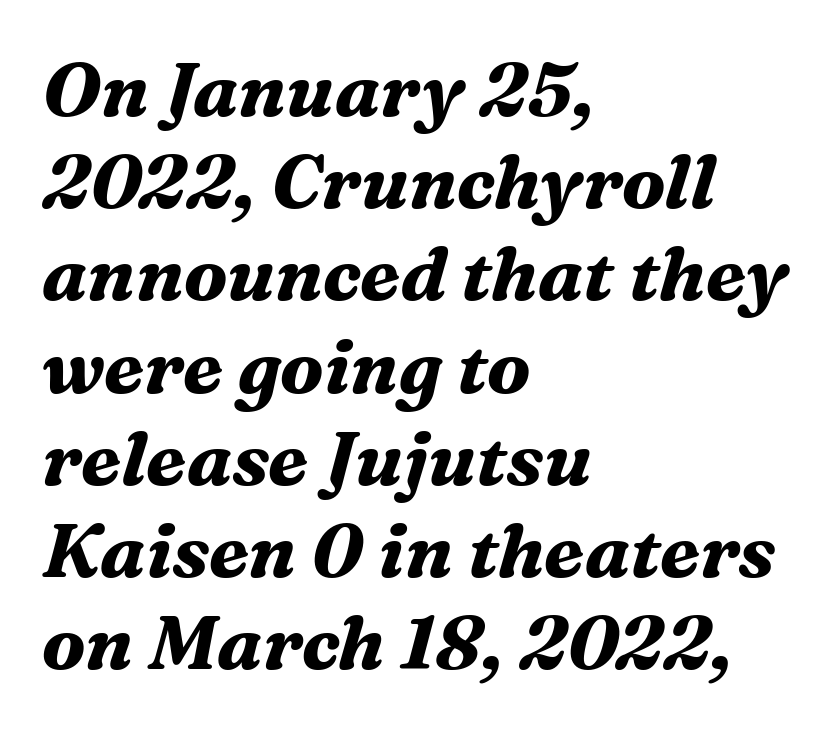
This rendering features lettering with no underline. Pretty heavy lettering here — definitely bold. Tracking value appears to be zero — textbook default spacing. Layout note: lines flush left.
